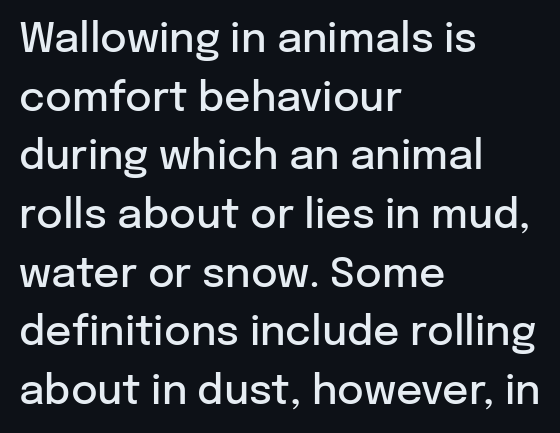
{"serif": "no", "italic": "no", "bold": "semi", "weight": "semibold", "width": "normal", "stroke_contrast": "low", "x_height": "medium", "monospaced": "no", "underline": "no", "align": "left", "line_spacing": "normal", "line_spacing_ratio": 1.43, "letter_spacing": "normal", "letter_spacing_em": 0.0, "glyph_px": 41}
